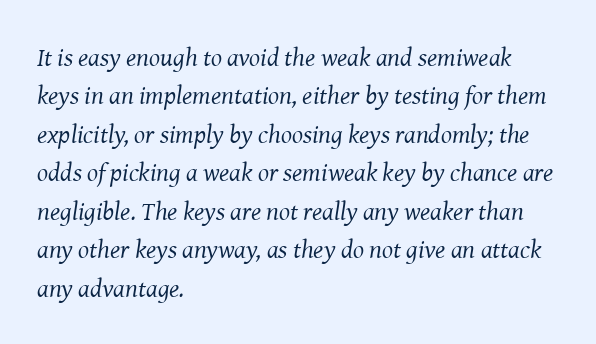
Characters follow at the spacing the type designer built in. A clean baseline with only descenders dipping below it. How would I describe the line gaps? Plain and ordinary. You can tell it's italic because the verticals aren't actually vertical. Which margin do the lines hug? The left one — the right edge is uneven.
